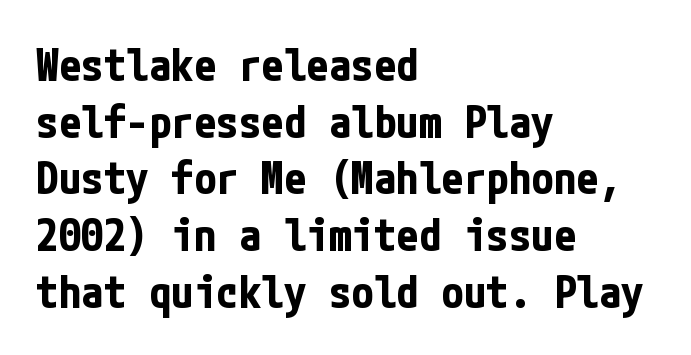
{"serif": "no", "italic": "no", "bold": "yes", "weight": "bold", "width": "condensed", "stroke_contrast": "low", "x_height": "medium", "underline": "no", "align": "left", "line_spacing": "normal", "line_spacing_ratio": 1.26, "letter_spacing": "normal", "letter_spacing_em": 0.0, "glyph_px": 45}
